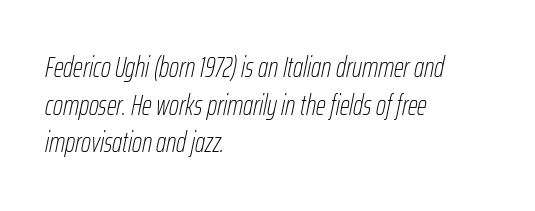
A typesetter would call this proportional, since set widths differ per character. The typography opts for an oblique posture over an upright one. If you measured baseline to baseline, you'd find a middling distance. Weight: not bold — regular or lighter.
